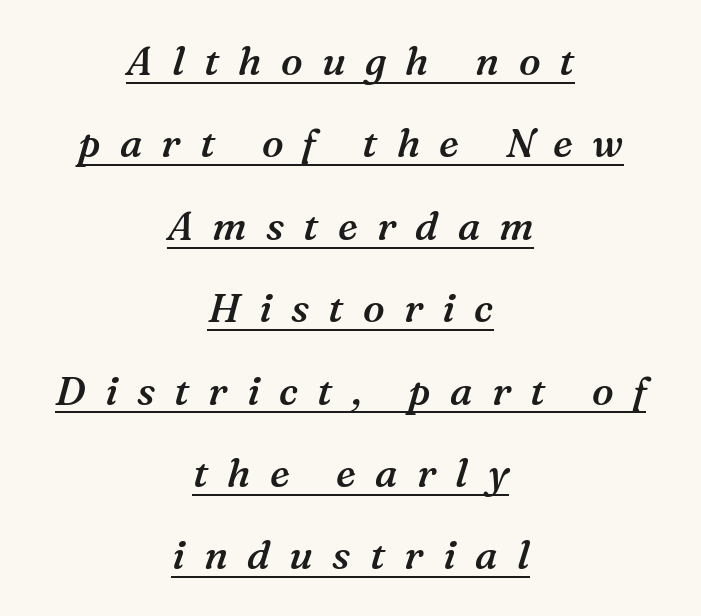
Q: Is the text bold? A: Semi-bold.
Q: Is the text italic (slanted)? A: Yes, it leans right by about 16 degrees.
Q: Is the typeface a serif or a sans-serif typeface? A: Serif.
Q: Is the text underlined? A: Yes.
Q: How is the paragraph aligned? A: Centered.
Q: Is the spacing between letters normal or unusually wide? A: Unusually wide.
Q: Is the spacing between lines tight, normal or loose? A: Loose.
Q: Width (condensed, normal, or wide)? A: Normal.
Q: Stroke contrast? A: Medium.
Q: x-height? A: Medium.
Q: Monospaced? A: No.
